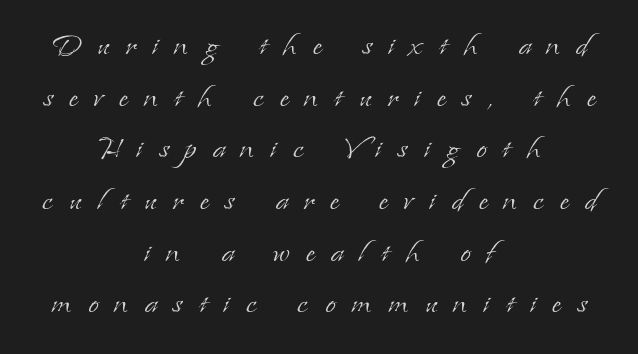
Q: Is the text bold? A: No.
Q: Is the text italic (slanted)? A: Yes.
Q: Is the typeface a serif or a sans-serif typeface? A: Serif.
Q: Is the text underlined? A: No.
Q: How is the paragraph aligned? A: Centered.
Q: Is the spacing between letters normal or unusually wide? A: Unusually wide.
Q: Is the spacing between lines tight, normal or loose? A: Normal.
Q: Width (condensed, normal, or wide)? A: Normal.
Q: Stroke contrast? A: Low.
Q: x-height? A: Small.
Q: Monospaced? A: No.
